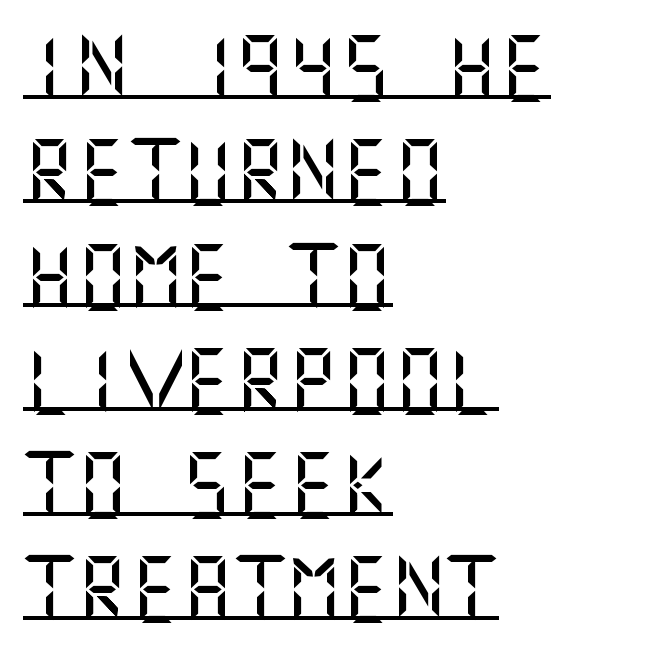
{"serif": "no", "italic": "no", "width": "normal", "stroke_contrast": "medium", "x_height": "large", "underline": "yes", "align": "left", "line_spacing": "normal", "line_spacing_ratio": 1.58, "letter_spacing": "normal", "letter_spacing_em": 0.0, "glyph_px": 66}
